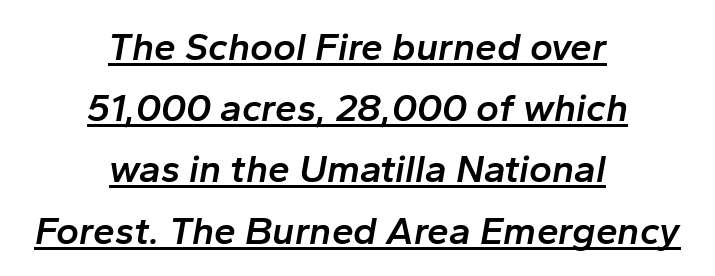
The image shows 39 px semibold type, italic (leaning right); set centered, normal line spacing (1.57x), normal letter spacing, underlined; low stroke contrast and a medium x-height.
